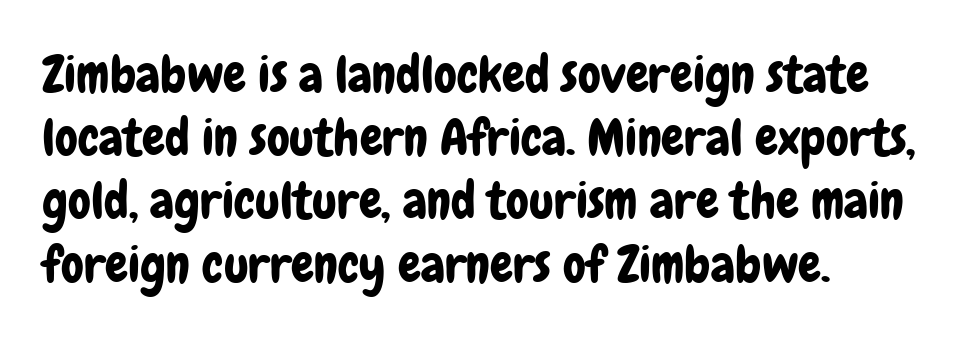
Q: Is the text italic (slanted)? A: No, it is upright.
Q: Is the typeface a serif or a sans-serif typeface? A: Sans-serif.
Q: Is the text underlined? A: No.
Q: How is the paragraph aligned? A: Left-aligned.
Q: Is the spacing between letters normal or unusually wide? A: Normal.
Q: Width (condensed, normal, or wide)? A: Condensed.
Q: Stroke contrast? A: Low.
Q: x-height? A: Medium.
Q: Monospaced? A: No.
